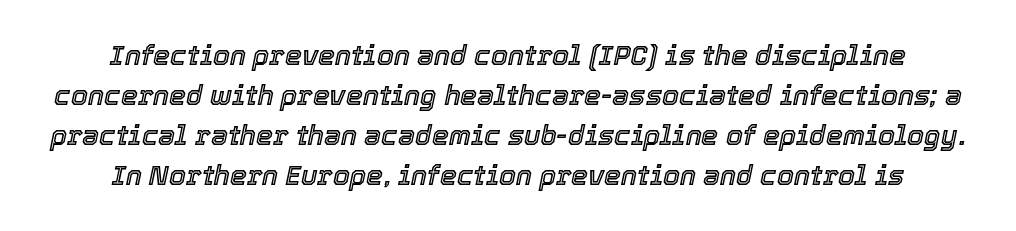
The rows are spaced the way most documents space them. Caption: multi-line text, centered on the measure. Is the letter spacing exaggerated? No — it looks like the ordinary default. Underline: absent. It's the slanting kind of type.
